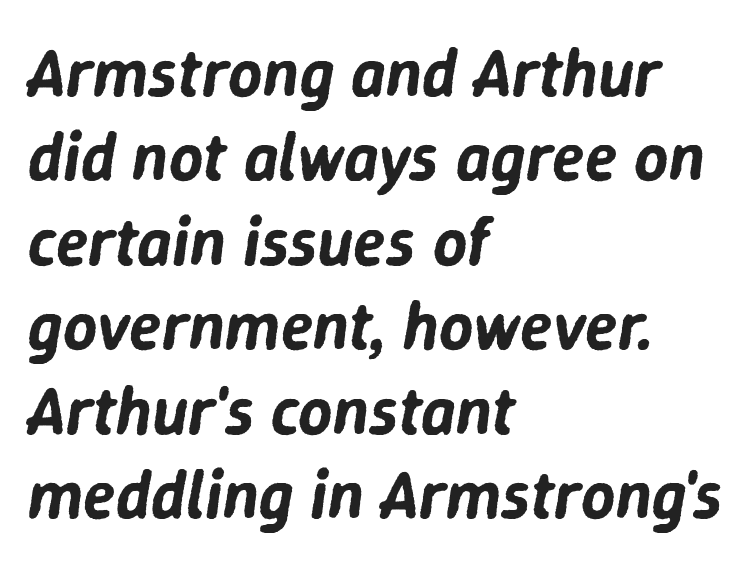
The image shows 67 px text type, italic (leaning right); set left-aligned, normal line spacing (1.26x), normal letter spacing, not underlined; low stroke contrast and a medium x-height.
